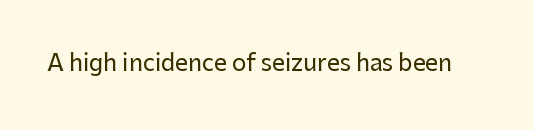
Q: Is the text italic (slanted)? A: No, it is upright.
Q: Is the text underlined? A: No.
Q: Is the spacing between letters normal or unusually wide? A: Normal.
